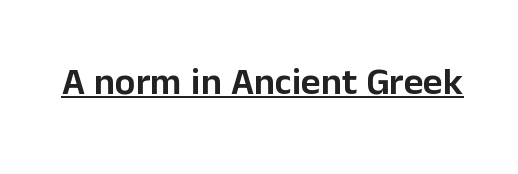
Q: Is the text italic (slanted)? A: No, it is upright.
Q: Is the typeface a serif or a sans-serif typeface? A: Sans-serif.
Q: Is the text underlined? A: Yes.
Q: Is the spacing between letters normal or unusually wide? A: Normal.
Q: Width (condensed, normal, or wide)? A: Normal.
Q: Stroke contrast? A: Low.
Q: x-height? A: Medium.
Q: Monospaced? A: No.
